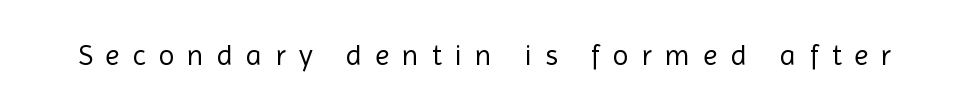
The image shows 29 px regular-weight sans-serif type, upright; set unusually wide letter spacing (+0.45 em), not underlined; a medium x-height.
